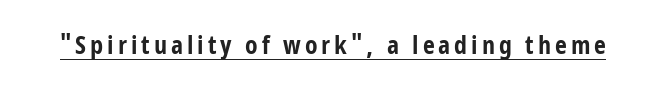
The image shows 26 px bold type, upright; set underlined.
